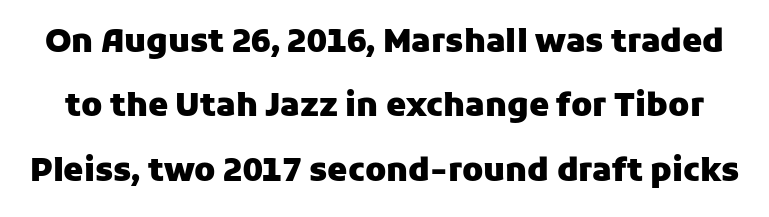
{"serif": "no", "italic": "no", "bold": "yes", "weight": "heavy", "width": "normal", "stroke_contrast": "low", "x_height": "medium", "monospaced": "no", "underline": "no", "line_spacing": "loose", "line_spacing_ratio": 2.01, "letter_spacing": "normal", "letter_spacing_em": 0.0, "glyph_px": 32}
